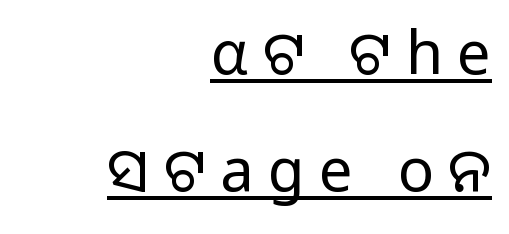
The image shows 60 px regular-weight sans-serif type, upright; set right-aligned, loose line spacing (1.95x), unusually wide letter spacing (+0.24 em), underlined; low stroke contrast and a medium x-height.
